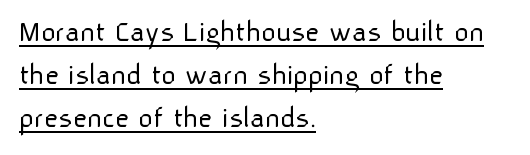
Q: Is the text bold? A: No.
Q: Is the text italic (slanted)? A: No, it is upright.
Q: Is the typeface a serif or a sans-serif typeface? A: Sans-serif.
Q: Is the text underlined? A: Yes.
Q: How is the paragraph aligned? A: Left-aligned.
Q: Is the spacing between letters normal or unusually wide? A: Normal.
Q: Is the spacing between lines tight, normal or loose? A: Normal.
Q: Width (condensed, normal, or wide)? A: Normal.
Q: Stroke contrast? A: Low.
Q: x-height? A: Medium.
Q: Monospaced? A: No.
